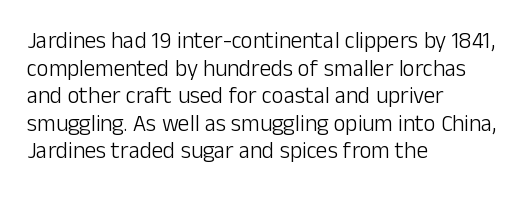
The image shows 23 px text type, upright; set left-aligned, line spacing 1.2x, normal letter spacing, not underlined.
